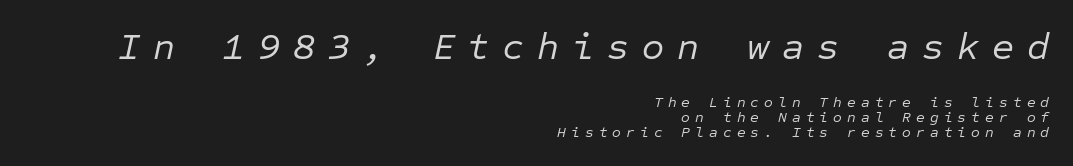
Leftover space on each line is placed entirely before the opening word. The rendering applies a slant to the glyphs. Is this a fixed-width face? Yes — each glyph sits in an identical cell. The space beneath each line is pristine and unruled. The letters look calm and open, with moderate or lighter stems.
